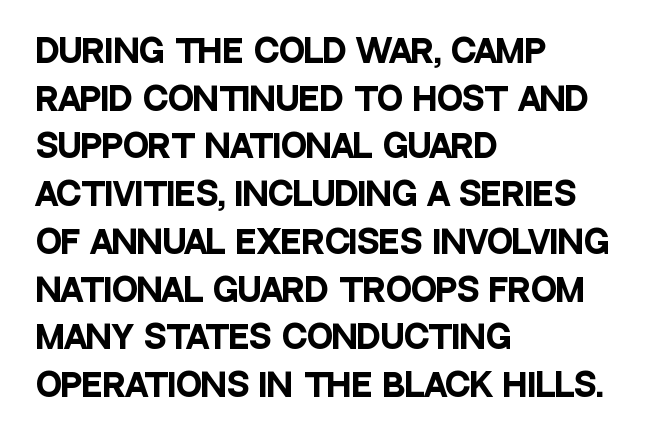
{"serif": "no", "italic": "no", "bold": "yes", "weight": "heavy", "width": "condensed", "stroke_contrast": "low", "x_height": "large", "monospaced": "no", "underline": "no", "align": "left", "line_spacing": "normal", "line_spacing_ratio": 1.54, "letter_spacing": "normal", "letter_spacing_em": 0.0, "glyph_px": 31}
